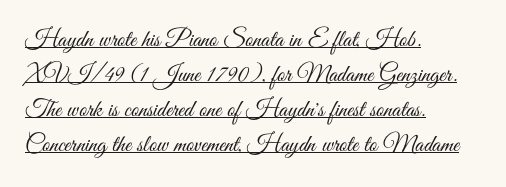
Q: Is the text bold? A: No.
Q: Is the text italic (slanted)? A: Yes.
Q: Is the text underlined? A: Yes.
Q: How is the paragraph aligned? A: Left-aligned.
Q: Is the spacing between letters normal or unusually wide? A: Normal.
Q: Is the spacing between lines tight, normal or loose? A: Normal.
